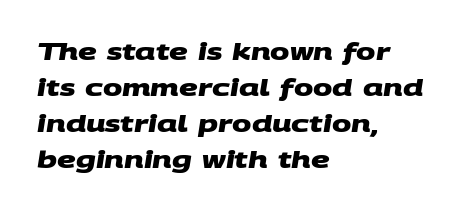
The image shows 23 px bold type; set left-aligned, normal line spacing (1.57x), normal letter spacing, not underlined.
